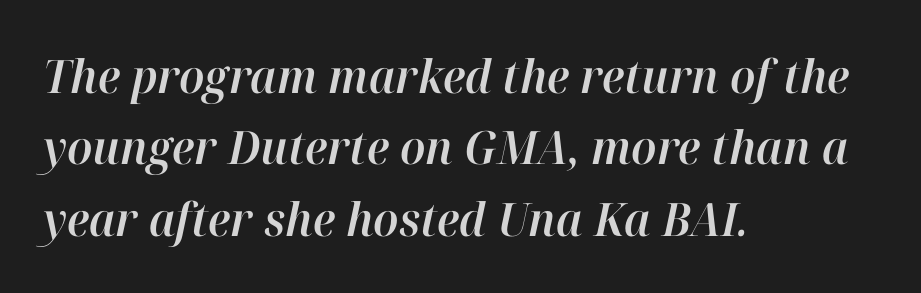
Is this a fixed-width face? No — the glyphs have proportional, varying widths. Words appear dense and cohesive because spacing is normal. In terms of posture, this sample is oblique. Reading down the block, your eye returns to a fixed left position each line.
